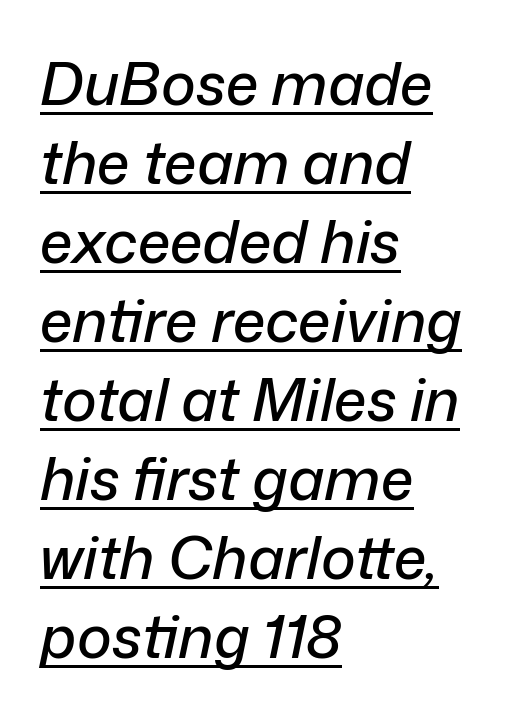
Beneath each row of characters lies a ruled line. Notice how the passage keeps a crisp vertical edge on the left only. The rendering uses a moderate line-height, typical for paragraphs. This rendering leaves character spacing at its baseline value.
